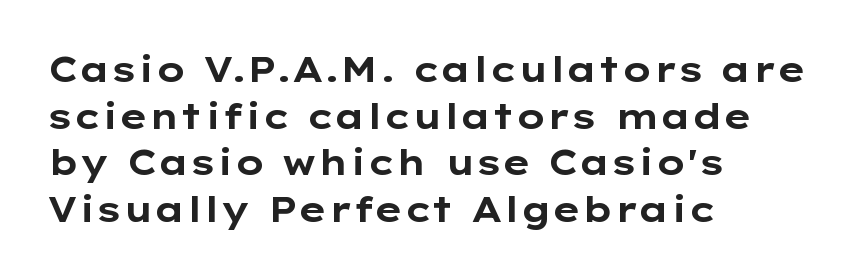
{"serif": "no", "italic": "no", "bold": "yes", "weight": "bold", "width": "wide", "stroke_contrast": "low", "x_height": "medium", "monospaced": "no", "underline": "no", "align": "left", "line_spacing": "normal", "line_spacing_ratio": 1.33, "letter_spacing": "normal", "letter_spacing_em": 0.0, "glyph_px": 35}
